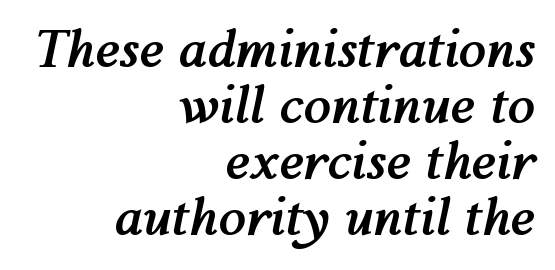
{"italic": "yes", "lean": "right", "slant_degrees": 12, "bold": "yes", "weight": "semibold", "width": "normal", "stroke_contrast": "medium", "x_height": "medium", "monospaced": "no", "underline": "no", "align": "right", "line_spacing": "tight", "line_spacing_ratio": 1.12, "letter_spacing": "normal", "letter_spacing_em": 0.0, "glyph_px": 50}
